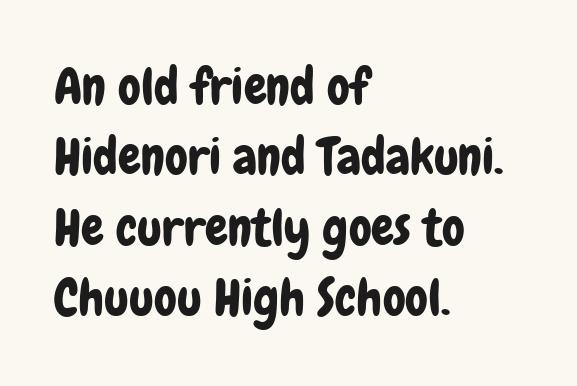
The image shows 51 px condensed sans-serif type, upright; set left-aligned, normal line spacing (1.38x), normal letter spacing, not underlined; low stroke contrast and a medium x-height.
